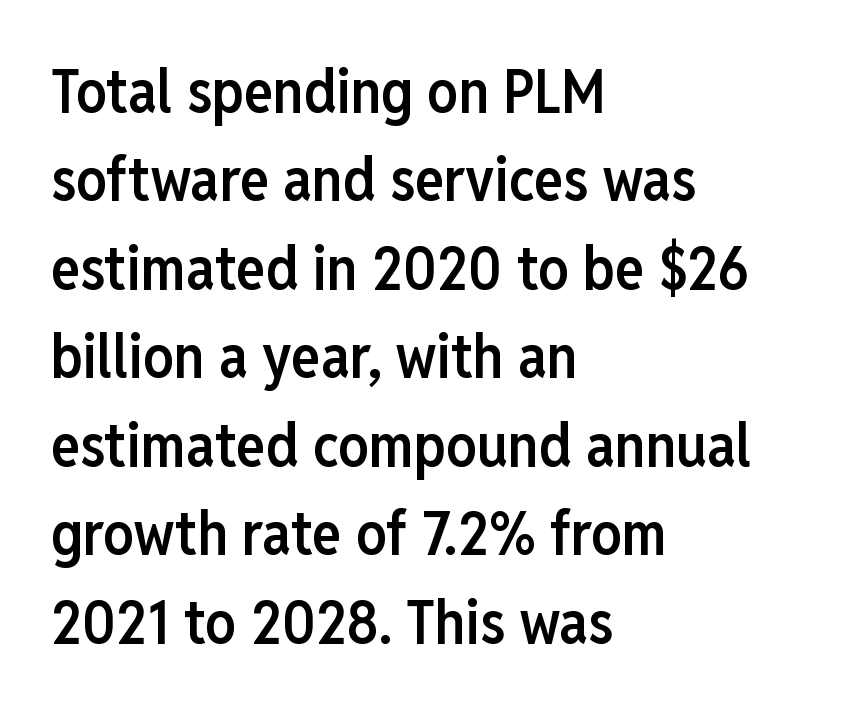
I'd describe the lettering as semibold — firm but not a full bold. The font's upright variant was chosen for this text. Students, note that the glyphs here touch the page at normal intervals. Note the varied advance widths — an 'i' is clearly narrower than an 'm'. Summary of vertical rhythm: regular, with standard interline spacing.
